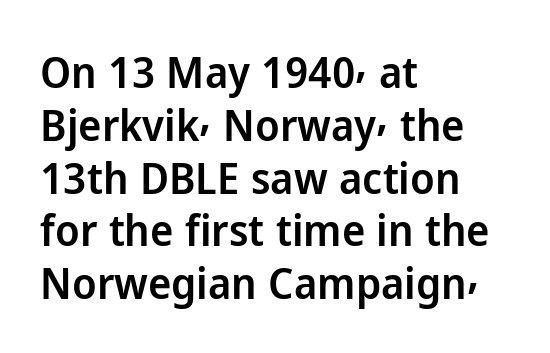
Q: Is the text bold? A: Semi-bold.
Q: Is the text italic (slanted)? A: No, it is upright.
Q: Is the typeface a serif or a sans-serif typeface? A: Sans-serif.
Q: Is the text underlined? A: No.
Q: How is the paragraph aligned? A: Left-aligned.
Q: Is the spacing between letters normal or unusually wide? A: Normal.
Q: Width (condensed, normal, or wide)? A: Normal.
Q: Stroke contrast? A: Low.
Q: x-height? A: Medium.
Q: Monospaced? A: No.
